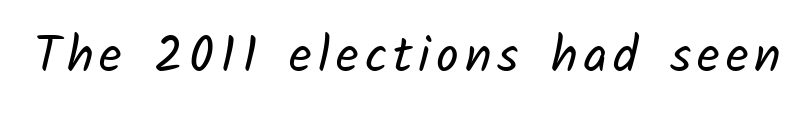
Q: Is the text bold? A: No.
Q: Is the typeface a serif or a sans-serif typeface? A: Sans-serif.
Q: Is the text underlined? A: No.
Q: Width (condensed, normal, or wide)? A: Normal.
Q: Stroke contrast? A: Low.
Q: x-height? A: Medium.
Q: Monospaced? A: No.
